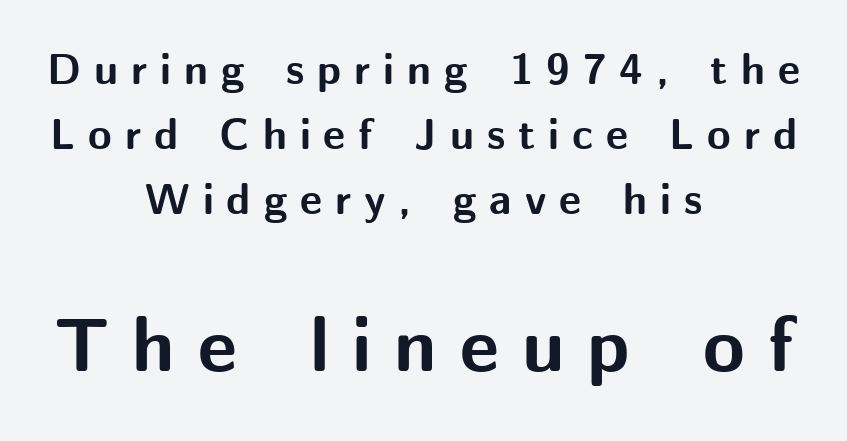
{"serif": "no", "italic": "no", "bold": "yes", "weight": "bold", "width": "normal", "stroke_contrast": "medium", "x_height": "medium", "monospaced": "no", "underline": "no", "align": "center", "line_spacing": "normal", "line_spacing_ratio": 1.51, "letter_spacing": "wide", "letter_spacing_em": 0.3, "larger_block": "second", "size_ratio": 1.77, "glyph_px": 76}
